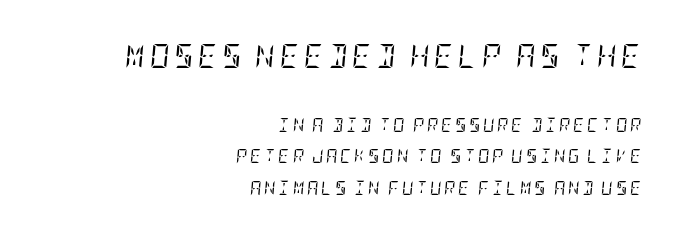
Q: Is the text bold? A: No.
Q: Is the text italic (slanted)? A: Yes, it leans right by about 5 degrees.
Q: Is the text underlined? A: No.
Q: How is the paragraph aligned? A: Right-aligned.
Q: Is the spacing between lines tight, normal or loose? A: Loose.
Q: Which block of text is set in a larger size, the first (top) or the second (bottom)? A: The first (top) one.
